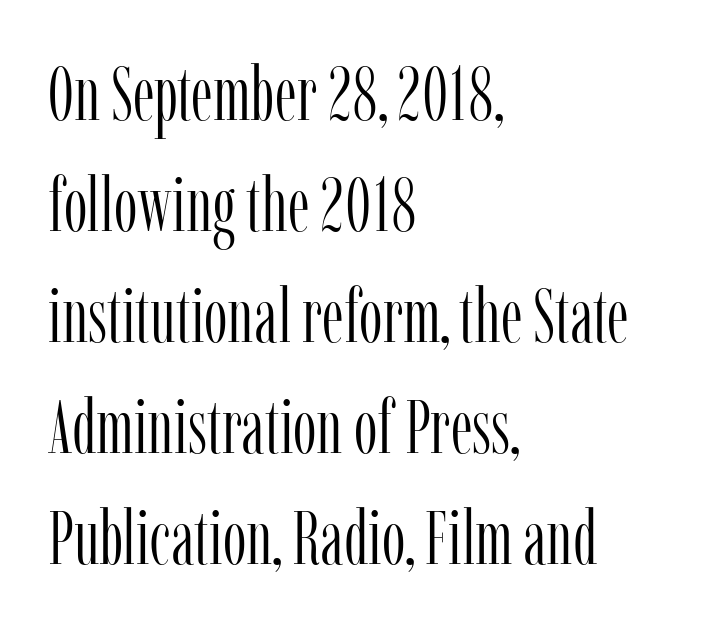
Q: Is the text bold? A: No.
Q: Is the text italic (slanted)? A: No, it is upright.
Q: Is the typeface a serif or a sans-serif typeface? A: Serif.
Q: Is the text underlined? A: No.
Q: How is the paragraph aligned? A: Left-aligned.
Q: Is the spacing between letters normal or unusually wide? A: Normal.
Q: Is the spacing between lines tight, normal or loose? A: Normal.
Q: Width (condensed, normal, or wide)? A: Condensed.
Q: Stroke contrast? A: Low.
Q: x-height? A: Medium.
Q: Monospaced? A: No.
